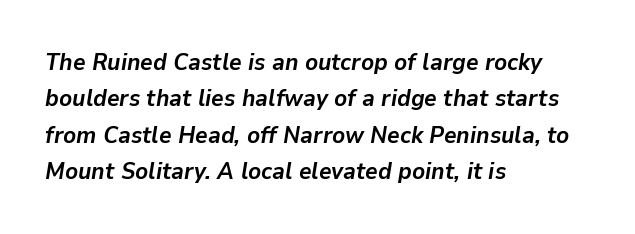
Q: Is the text bold? A: Yes.
Q: Is the text italic (slanted)? A: Yes, it leans right by about 9 degrees.
Q: Is the text underlined? A: No.
Q: How is the paragraph aligned? A: Left-aligned.
Q: Is the spacing between letters normal or unusually wide? A: Normal.
Q: Is the spacing between lines tight, normal or loose? A: Normal.
